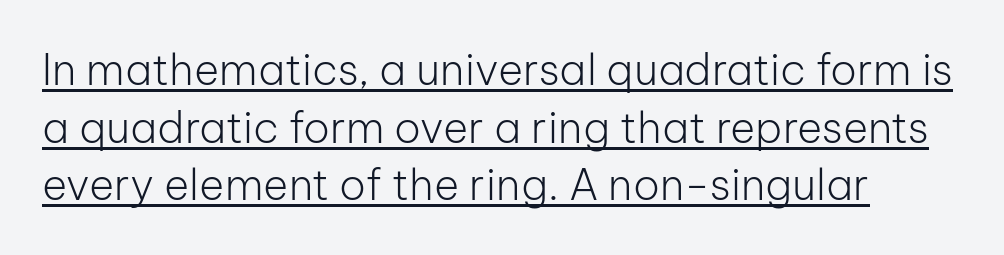
Q: Is the text bold? A: No.
Q: Is the text italic (slanted)? A: No, it is upright.
Q: Is the typeface a serif or a sans-serif typeface? A: Sans-serif.
Q: Is the text underlined? A: Yes.
Q: How is the paragraph aligned? A: Left-aligned.
Q: Is the spacing between letters normal or unusually wide? A: Normal.
Q: Is the spacing between lines tight, normal or loose? A: Normal.
Q: Width (condensed, normal, or wide)? A: Normal.
Q: Stroke contrast? A: Low.
Q: x-height? A: Medium.
Q: Monospaced? A: No.
